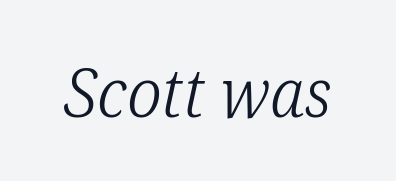
{"serif": "yes", "italic": "yes", "lean": "right", "slant_degrees": 12, "bold": "no", "weight": "light", "width": "condensed", "stroke_contrast": "low", "x_height": "medium", "monospaced": "no", "underline": "no", "letter_spacing": "normal", "letter_spacing_em": 0.0, "glyph_px": 68}
